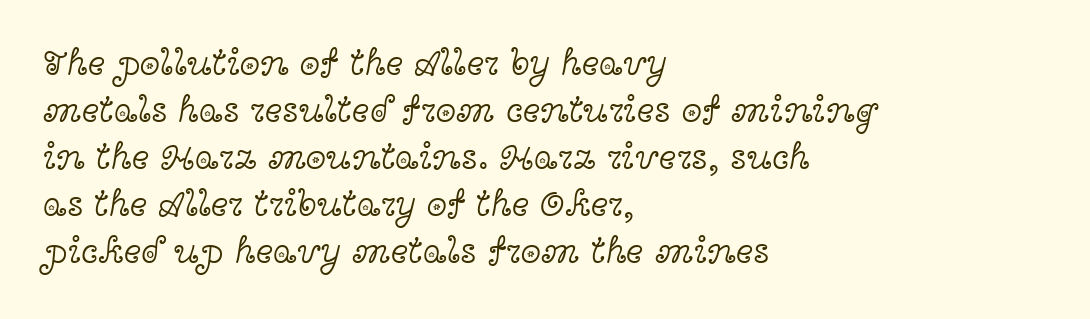
The image shows 37 px light, wide serif type, upright; set left-aligned, normal line spacing (1.27x), normal letter spacing, not underlined; a medium x-height.
